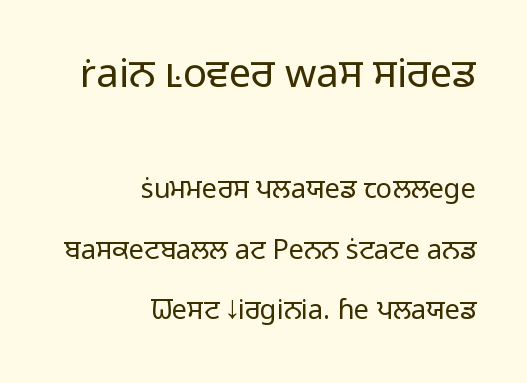
{"serif": "no", "italic": "no", "bold": "no", "weight": "light", "width": "normal", "stroke_contrast": "low", "x_height": "medium", "monospaced": "no", "underline": "no", "align": "right", "line_spacing": "loose", "line_spacing_ratio": 2.25, "letter_spacing": "normal", "letter_spacing_em": 0.0, "larger_block": "first", "size_ratio": 1.48, "glyph_px": 40}
